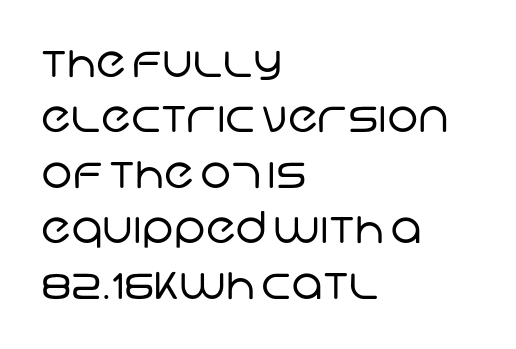
Q: Is the text bold? A: No.
Q: Is the typeface a serif or a sans-serif typeface? A: Sans-serif.
Q: Is the text underlined? A: No.
Q: How is the paragraph aligned? A: Left-aligned.
Q: Is the spacing between letters normal or unusually wide? A: Normal.
Q: Is the spacing between lines tight, normal or loose? A: Normal.
Q: Width (condensed, normal, or wide)? A: Normal.
Q: Stroke contrast? A: Low.
Q: x-height? A: Large.
Q: Monospaced? A: No.
